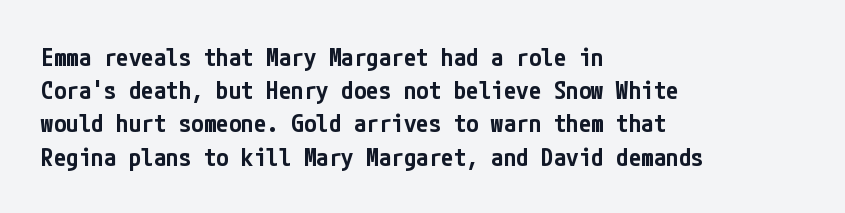
Q: Is the text bold? A: Semi-bold.
Q: Is the text italic (slanted)? A: No, it is upright.
Q: Is the text underlined? A: No.
Q: How is the paragraph aligned? A: Left-aligned.
Q: Is the spacing between letters normal or unusually wide? A: Normal.
Q: Is the spacing between lines tight, normal or loose? A: Normal.
